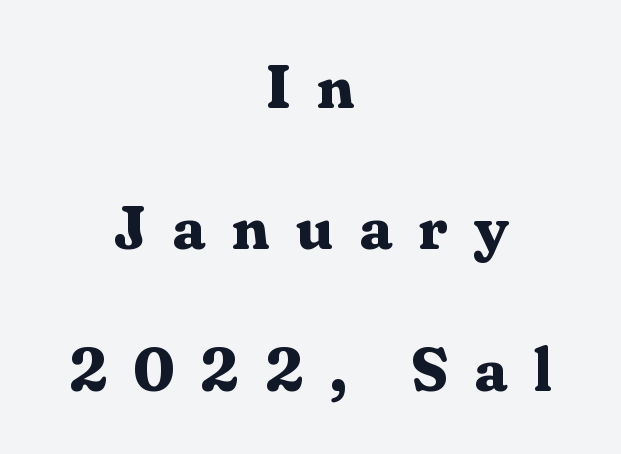
No word sits above an underline. Here the designer chose a conventional face with non-uniform glyph widths. Compared with typical paragraphs, the rows here are farther apart. The gaps between neighbouring characters are conspicuously large.
